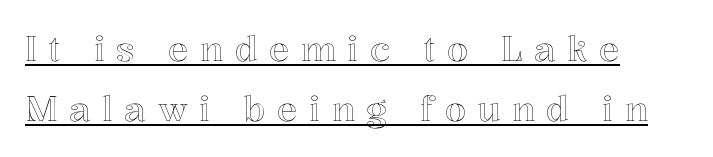
Q: Is the text italic (slanted)? A: No, it is upright.
Q: Is the text underlined? A: Yes.
Q: How is the paragraph aligned? A: Left-aligned.
Q: Is the spacing between letters normal or unusually wide? A: Unusually wide.
Q: Width (condensed, normal, or wide)? A: Normal.
Q: x-height? A: Medium.
Q: Monospaced? A: No.
